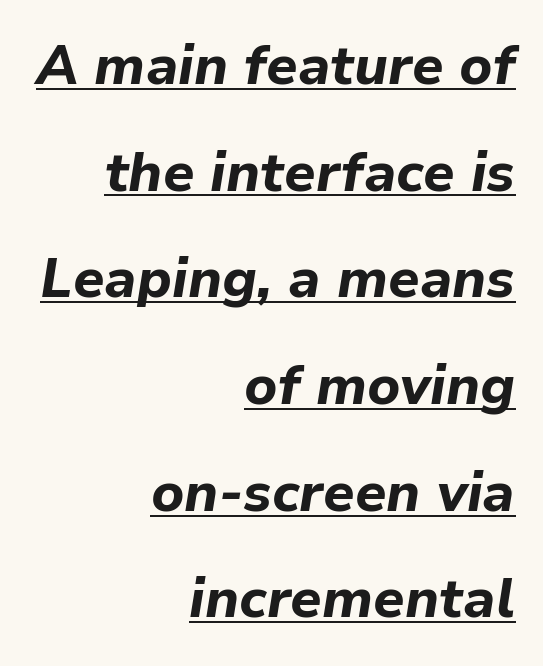
{"italic": "yes", "lean": "right", "slant_degrees": 9, "bold": "yes", "weight": "bold", "width": "normal", "stroke_contrast": "low", "x_height": "medium", "monospaced": "no", "underline": "yes", "align": "right", "line_spacing": "loose", "line_spacing_ratio": 1.94, "letter_spacing": "normal", "letter_spacing_em": 0.0, "glyph_px": 55}
